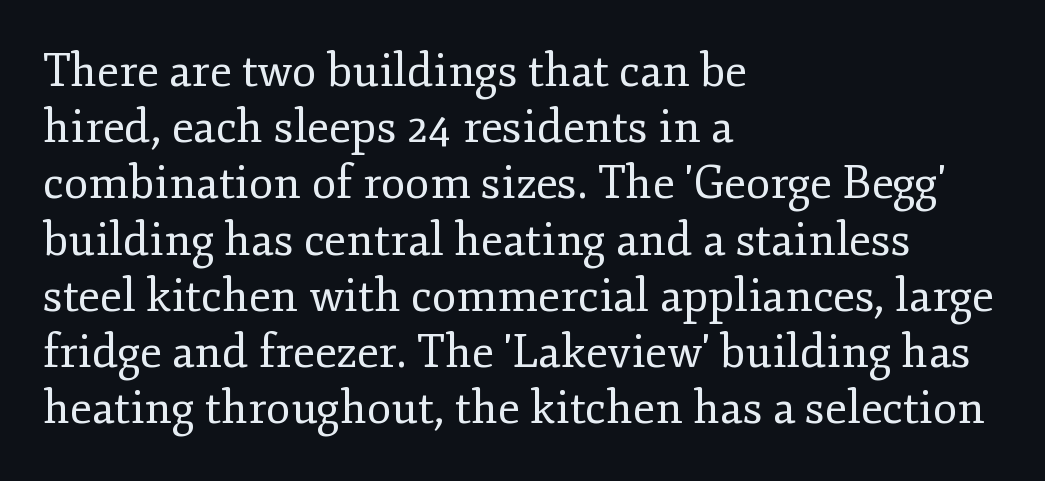
{"serif": "yes", "italic": "no", "bold": "no", "weight": "regular", "width": "normal", "stroke_contrast": "low", "x_height": "small", "monospaced": "no", "underline": "no", "align": "left", "line_spacing": "normal", "line_spacing_ratio": 1.25, "letter_spacing": "normal", "letter_spacing_em": 0.0, "glyph_px": 45}
